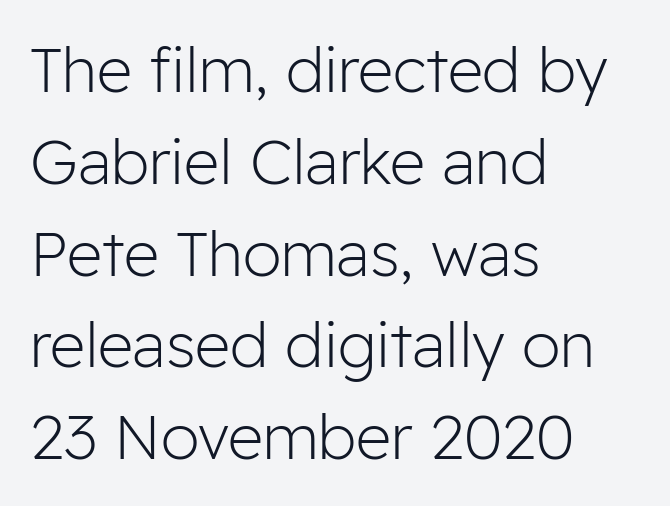
Q: Is the text bold? A: No.
Q: Is the text italic (slanted)? A: No, it is upright.
Q: Is the typeface a serif or a sans-serif typeface? A: Sans-serif.
Q: Is the text underlined? A: No.
Q: How is the paragraph aligned? A: Left-aligned.
Q: Is the spacing between letters normal or unusually wide? A: Normal.
Q: Is the spacing between lines tight, normal or loose? A: Normal.
Q: Width (condensed, normal, or wide)? A: Normal.
Q: Stroke contrast? A: Low.
Q: x-height? A: Medium.
Q: Monospaced? A: No.
